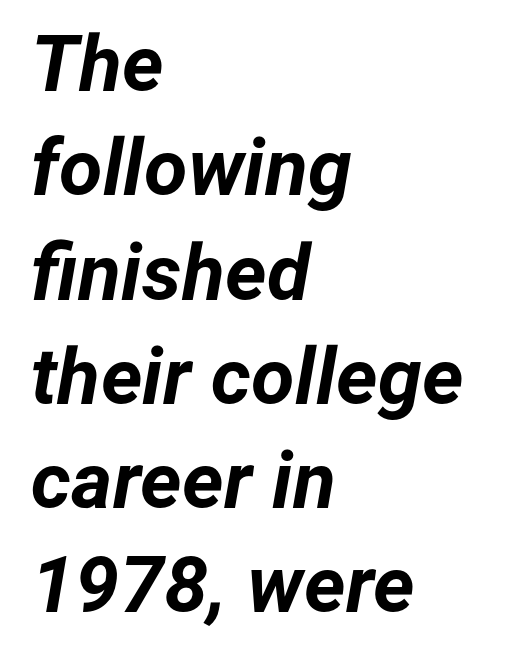
This sample uses plain, unmodified letter spacing. The block of text has a typical density, with ordinary space between rows. Glance below the letters and you will spot only blank space. Here the designer chose a conventional face with non-uniform glyph widths.
